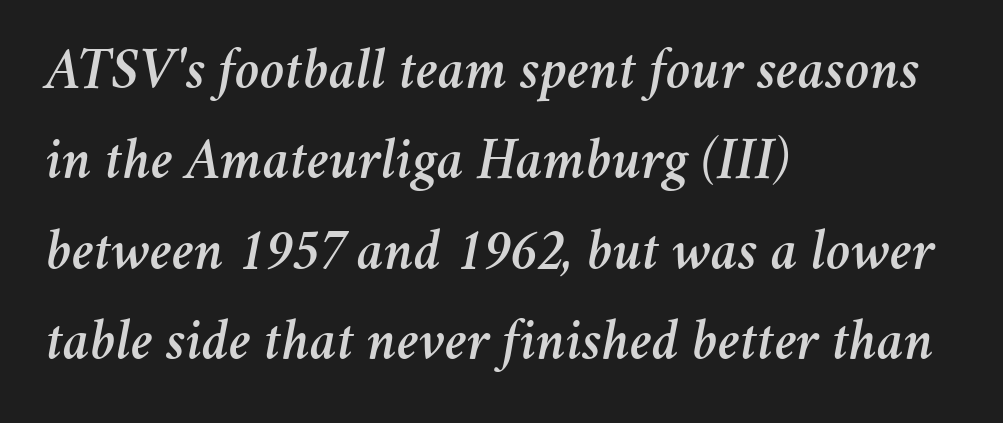
Q: Is the text italic (slanted)? A: Yes, it leans right by about 11 degrees.
Q: Is the text underlined? A: No.
Q: How is the paragraph aligned? A: Left-aligned.
Q: Is the spacing between letters normal or unusually wide? A: Normal.
Q: Is the spacing between lines tight, normal or loose? A: Normal.
Q: Width (condensed, normal, or wide)? A: Normal.
Q: Stroke contrast? A: Medium.
Q: x-height? A: Medium.
Q: Monospaced? A: No.
